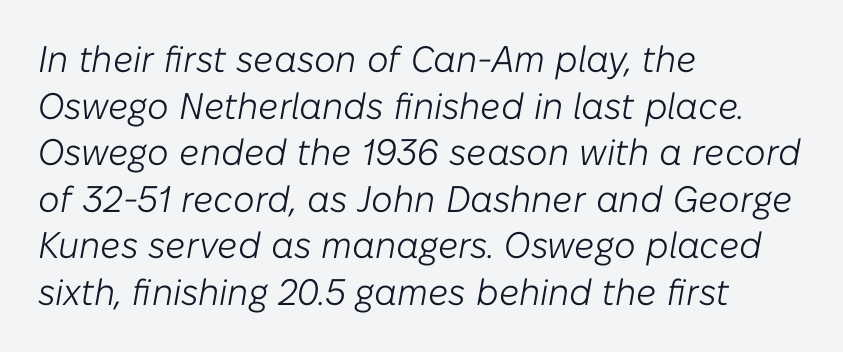
Q: Is the text bold? A: No.
Q: Is the text italic (slanted)? A: Yes, it leans right by about 10 degrees.
Q: Is the text underlined? A: No.
Q: How is the paragraph aligned? A: Left-aligned.
Q: Is the spacing between letters normal or unusually wide? A: Normal.
Q: Is the spacing between lines tight, normal or loose? A: Normal.
Q: Width (condensed, normal, or wide)? A: Normal.
Q: Stroke contrast? A: Low.
Q: x-height? A: Medium.
Q: Monospaced? A: No.
